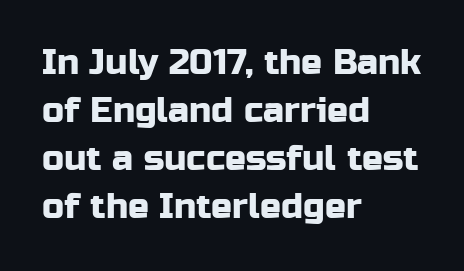
{"serif": "no", "italic": "no", "width": "normal", "stroke_contrast": "low", "x_height": "medium", "monospaced": "no", "underline": "no", "align": "left", "line_spacing": "normal", "line_spacing_ratio": 1.37, "letter_spacing": "normal", "letter_spacing_em": 0.0, "glyph_px": 35}
